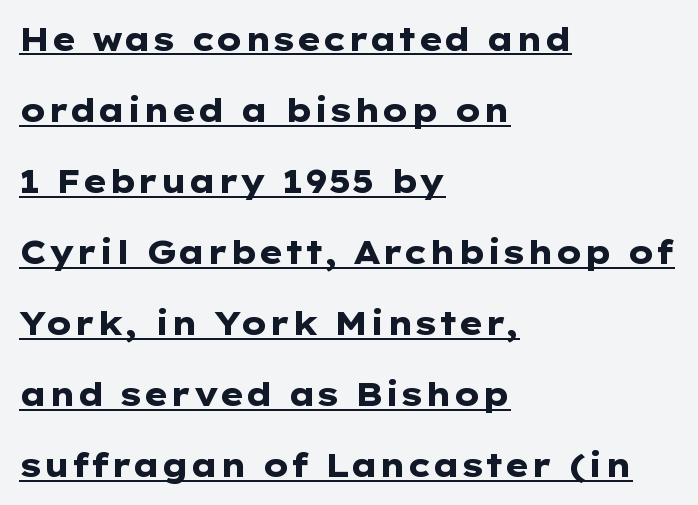
Q: Is the text bold? A: Yes.
Q: Is the text italic (slanted)? A: No, it is upright.
Q: Is the typeface a serif or a sans-serif typeface? A: Sans-serif.
Q: Is the text underlined? A: Yes.
Q: How is the paragraph aligned? A: Left-aligned.
Q: Is the spacing between letters normal or unusually wide? A: Normal.
Q: Is the spacing between lines tight, normal or loose? A: Loose.
Q: Width (condensed, normal, or wide)? A: Wide.
Q: Stroke contrast? A: Low.
Q: x-height? A: Medium.
Q: Monospaced? A: No.
